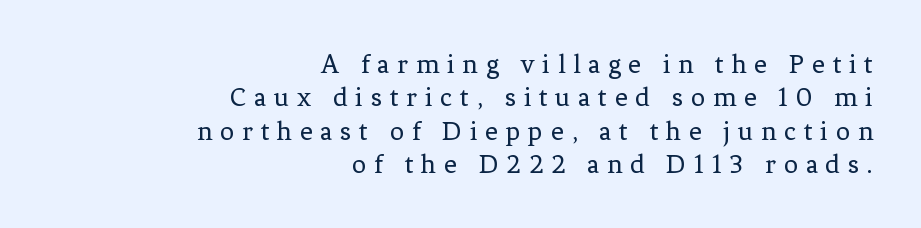
{"serif": "yes", "italic": "no", "bold": "no", "weight": "regular", "width": "normal", "stroke_contrast": "low", "x_height": "medium", "monospaced": "no", "underline": "no", "align": "right", "line_spacing_ratio": 1.19, "letter_spacing": "wide", "letter_spacing_em": 0.28, "glyph_px": 28}
